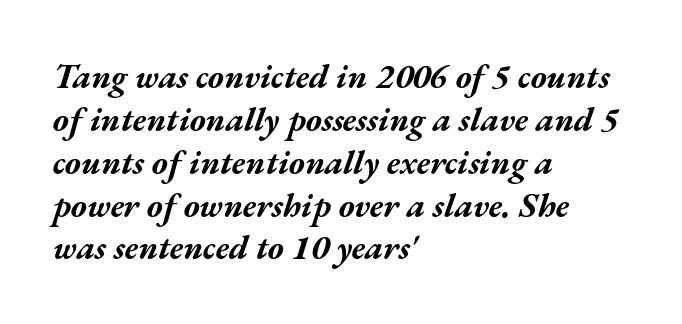
The image shows 34 px bold, wide type, italic (leaning right); set left-aligned, normal line spacing (1.26x), normal letter spacing, not underlined; medium stroke contrast and a medium x-height.
